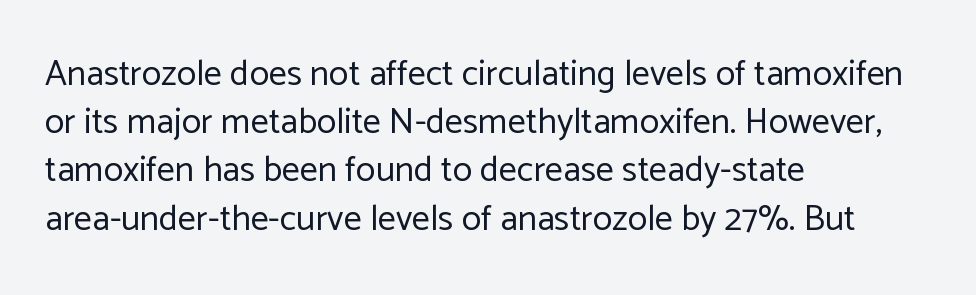
Unmarked baselines from the first word to the last. You could call the tracking neutral — neither tight nor loose. Is this a fixed-width face? No — the glyphs have proportional, varying widths. The strokes are not fattened; the text isn't bold. Style check: upright.
